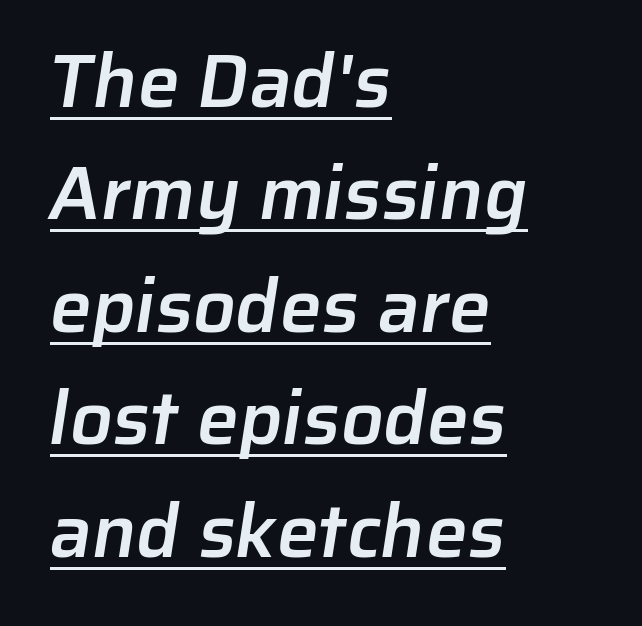
Q: Is the text bold? A: Semi-bold.
Q: Is the typeface a serif or a sans-serif typeface? A: Sans-serif.
Q: Is the text underlined? A: Yes.
Q: How is the paragraph aligned? A: Left-aligned.
Q: Is the spacing between letters normal or unusually wide? A: Normal.
Q: Is the spacing between lines tight, normal or loose? A: Normal.
Q: Width (condensed, normal, or wide)? A: Normal.
Q: Stroke contrast? A: Low.
Q: x-height? A: Medium.
Q: Monospaced? A: No.
